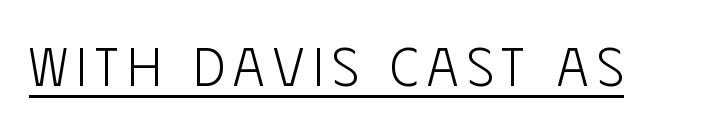
The letters stand straight up with perfectly vertical stems. The passage shown is not bold in any degree. You can tell from the bare stems that sans-serif type was used. Note the varied advance widths — an 'i' is clearly narrower than an 'm'. A continuous stroke trails under the words, as in a hyperlink.
